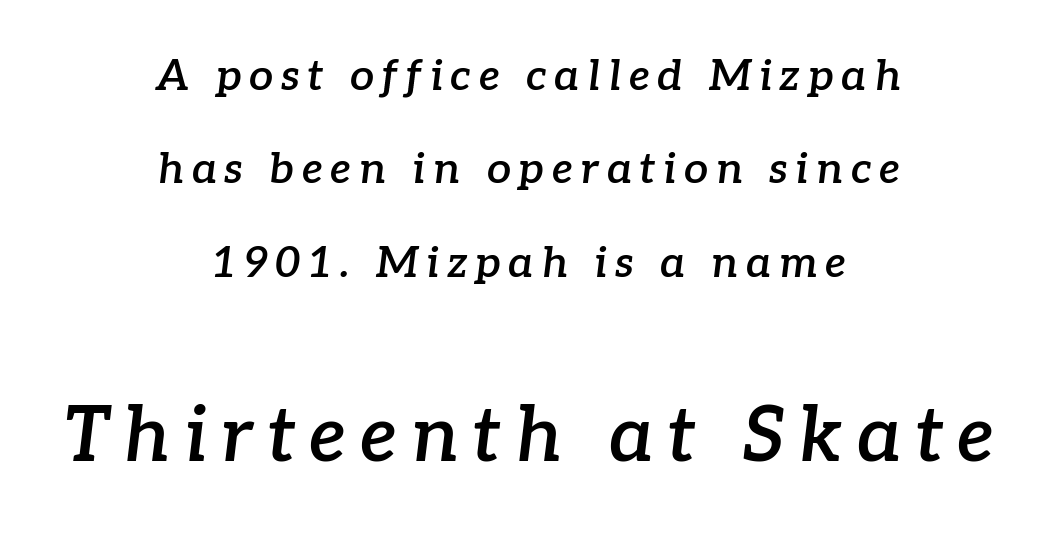
{"serif": "yes", "italic": "yes", "lean": "right", "slant_degrees": 7, "bold": "semi", "weight": "semibold", "width": "normal", "stroke_contrast": "low", "x_height": "medium", "monospaced": "no", "underline": "no", "align": "center", "line_spacing": "loose", "line_spacing_ratio": 2.17, "larger_block": "second", "size_ratio": 1.77, "glyph_px": 76}
